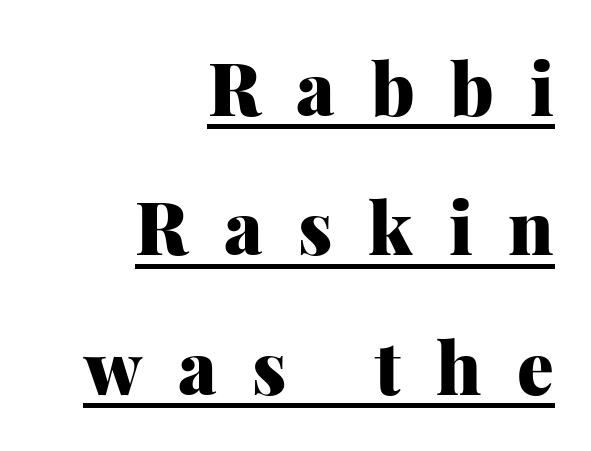
{"serif": "yes", "italic": "no", "bold": "yes", "weight": "heavy", "width": "normal", "stroke_contrast": "medium", "x_height": "medium", "monospaced": "no", "underline": "yes", "align": "right", "line_spacing": "loose", "line_spacing_ratio": 1.91, "letter_spacing": "wide", "letter_spacing_em": 0.49, "glyph_px": 73}
